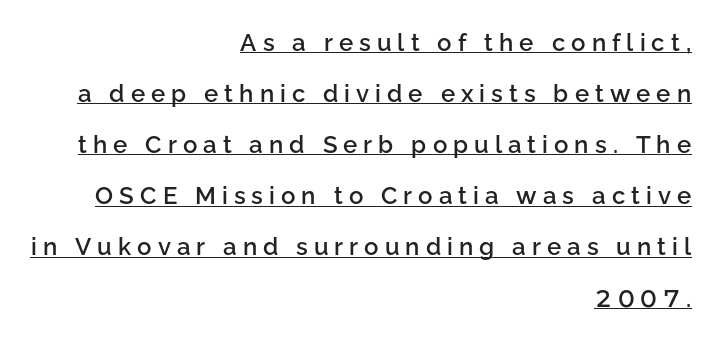
Underlining? Definitely there. Whoever set this chose breathing room over compactness in the vertical rhythm. You can tell it's not italic because the verticals are truly vertical. Here the glyphs are tracked loosely, breaking word shapes into spaced letters. The lines in this sample share a right terminus and differ only in where they begin.
